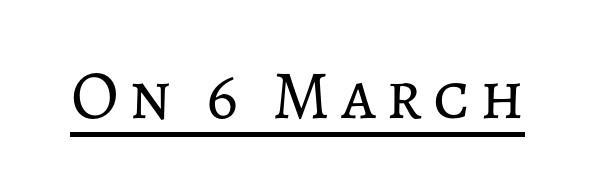
Think of a printed novel: that variable character pitch is what you see here. The lettering holds an erect, upright posture throughout. Caption: lettering with a line underneath. Bold? No — there's no thickening of the strokes.
